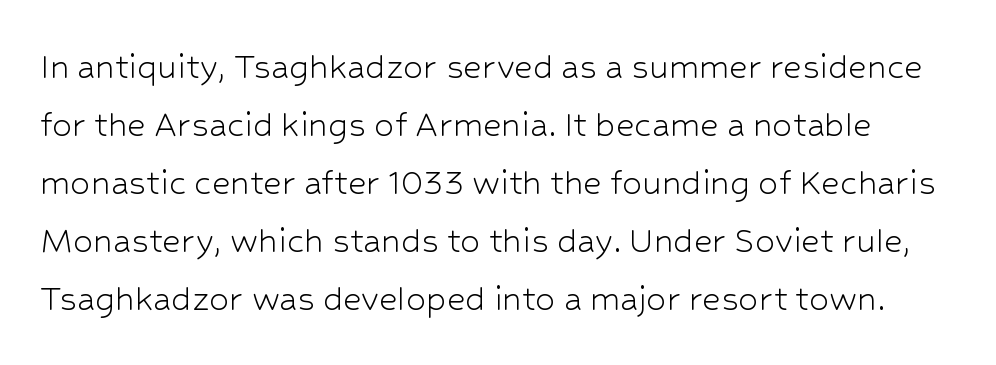
{"serif": "no", "italic": "no", "bold": "no", "weight": "light", "width": "normal", "stroke_contrast": "low", "x_height": "medium", "monospaced": "no", "underline": "no", "line_spacing": "normal", "line_spacing_ratio": 1.45, "letter_spacing": "normal", "letter_spacing_em": 0.0, "glyph_px": 40}
